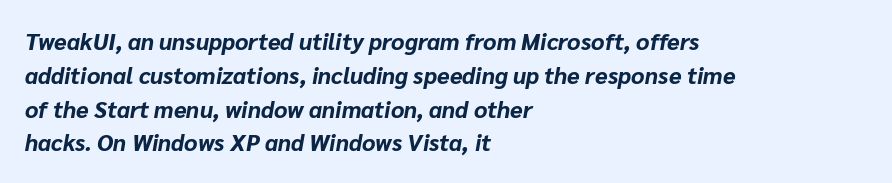
The image shows 23 px bold type, italic (leaning right); set left-aligned, normal line spacing (1.47x), normal letter spacing, not underlined.
